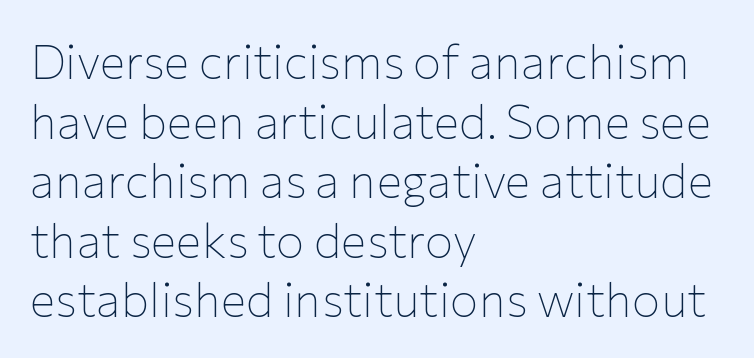
The image shows 48 px thin sans-serif type, upright; set left-aligned, line spacing 1.24x, normal letter spacing, not underlined; low stroke contrast and a medium x-height.
